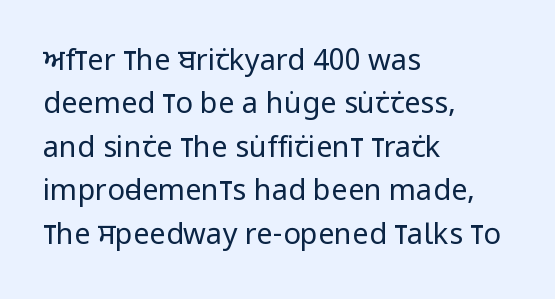
The image shows 29 px regular-weight, condensed sans-serif type, upright; set left-aligned, normal line spacing (1.5x), normal letter spacing, not underlined; low stroke contrast and a large x-height.
